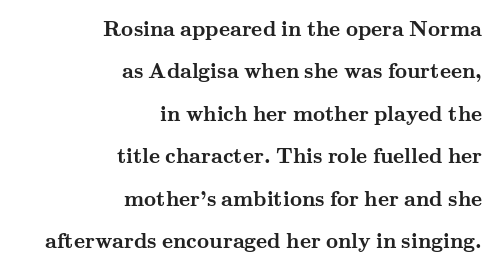
{"italic": "no", "bold": "yes", "underline": "no", "align": "right", "line_spacing": "loose", "line_spacing_ratio": 2.02, "letter_spacing": "normal", "letter_spacing_em": 0.0, "glyph_px": 21}
